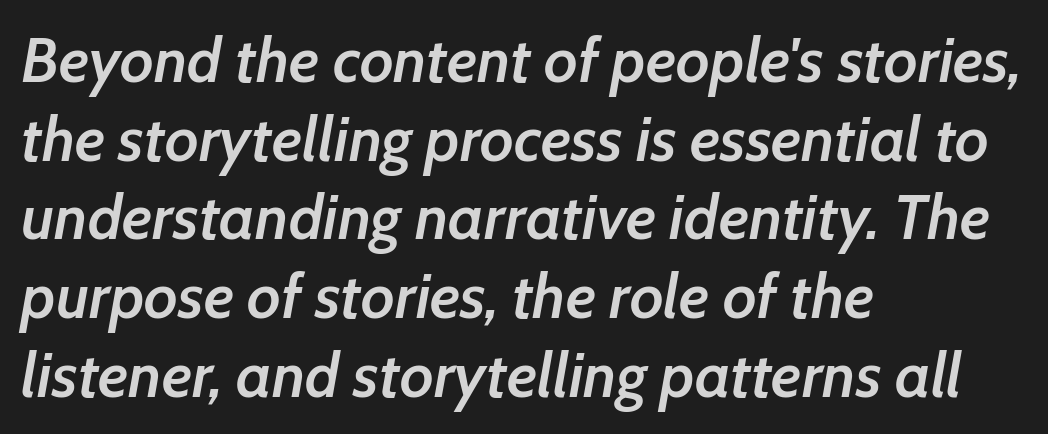
{"italic": "yes", "lean": "right", "slant_degrees": 7, "bold": "semi", "weight": "semibold", "width": "normal", "stroke_contrast": "low", "x_height": "medium", "monospaced": "no", "underline": "no", "align": "left", "line_spacing": "normal", "line_spacing_ratio": 1.25, "letter_spacing": "normal", "letter_spacing_em": 0.0, "glyph_px": 63}
